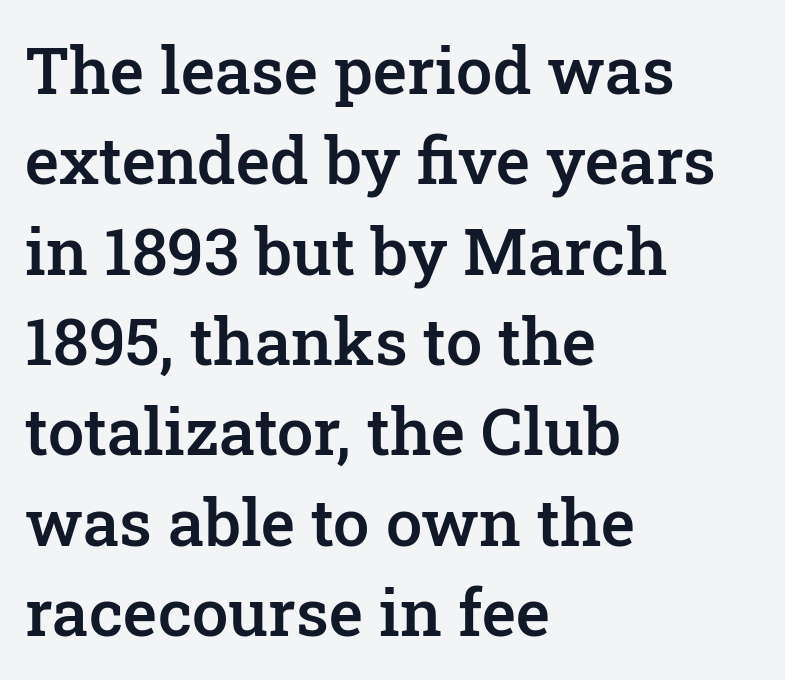
{"serif": "yes", "italic": "no", "bold": "semi", "weight": "semibold", "width": "normal", "stroke_contrast": "low", "x_height": "medium", "monospaced": "no", "underline": "no", "align": "left", "line_spacing": "normal", "line_spacing_ratio": 1.39, "letter_spacing": "normal", "letter_spacing_em": 0.0, "glyph_px": 65}
